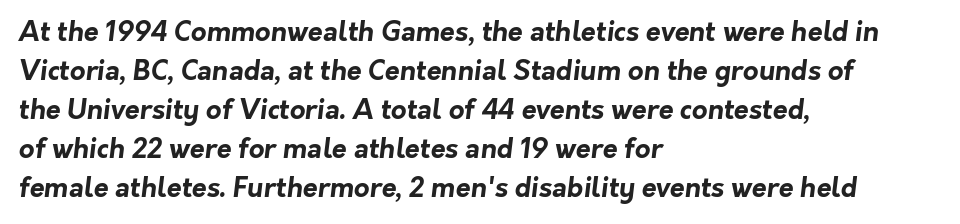
Check the space under the baseline: it is left empty. These lines sit exactly where default settings would place them. Its strokes are broad and dark, the hallmark of bold type. The compositor pushed each line to the left boundary.
